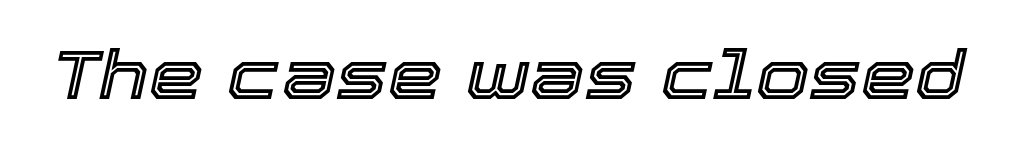
The image shows 69 px text type, italic (leaning right); set normal letter spacing, not underlined; a medium x-height.
